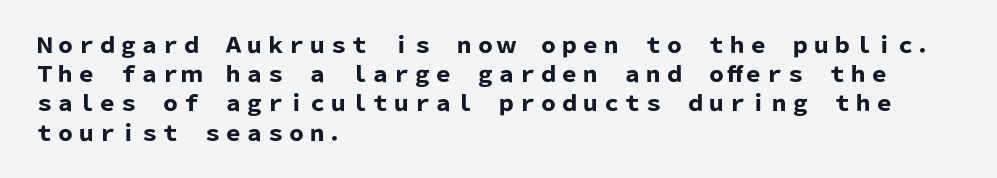
When letters stand straight like this, we call the style roman or upright. Line starts are locked; line ends wander. Quick note: underline off. Words appear dense and cohesive because spacing is normal. A normal amount of white space separates one row of letters from the next.
